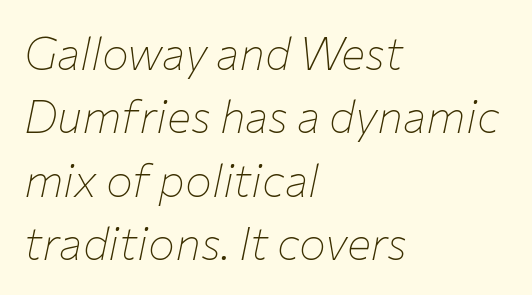
The image shows 45 px thin type, italic (leaning right); set left-aligned, normal line spacing (1.41x), normal letter spacing, not underlined; low stroke contrast and a medium x-height.
